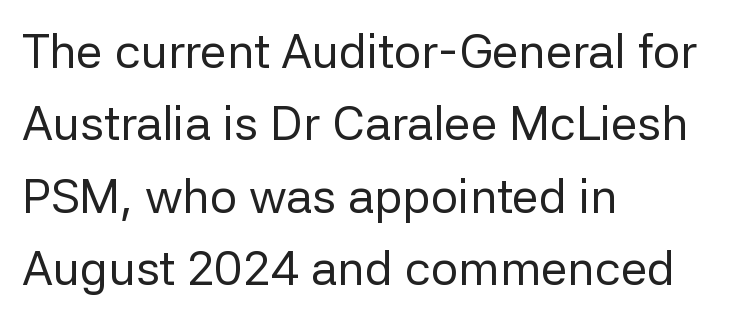
{"serif": "no", "italic": "no", "bold": "no", "weight": "regular", "width": "normal", "stroke_contrast": "low", "x_height": "medium", "monospaced": "no", "underline": "no", "align": "left", "line_spacing": "normal", "line_spacing_ratio": 1.51, "letter_spacing": "normal", "letter_spacing_em": 0.0, "glyph_px": 48}
